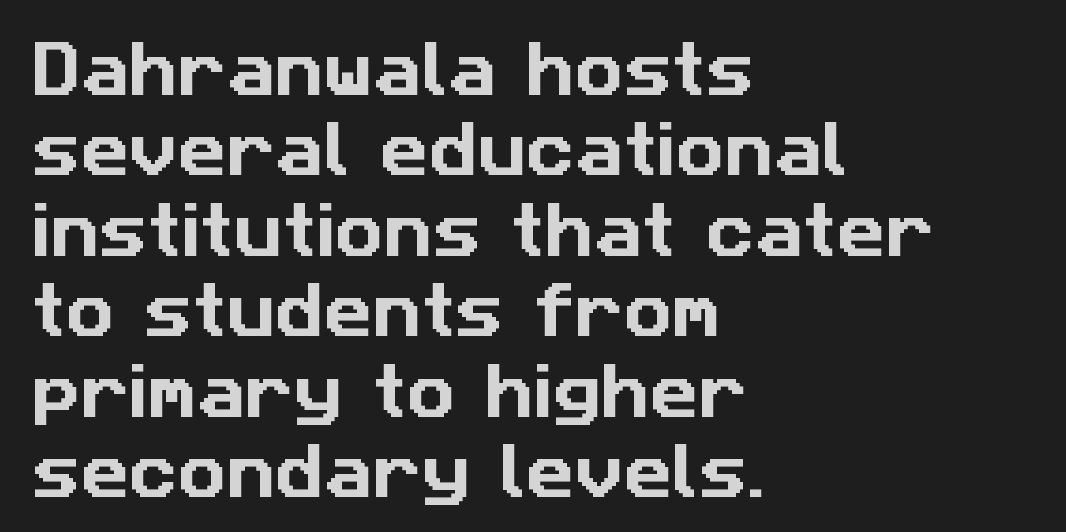
The setting favours the left margin, as ordinary paragraphs usually do. These lines keep a tight, regular rhythm from letter to letter. Descender tails drop into unmarked territory. Spacing verdict: proportional, widths tailored to each character. I'd call this a sans setting — the letters go barefoot.
